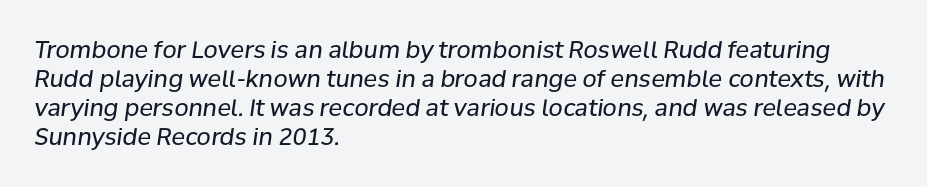
{"italic": "yes", "lean": "right", "slant_degrees": 8, "bold": "no", "underline": "no", "align": "left", "line_spacing": "normal", "line_spacing_ratio": 1.26, "letter_spacing": "normal", "letter_spacing_em": 0.0, "glyph_px": 23}
